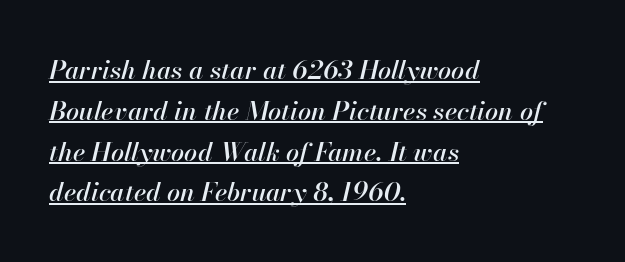
{"italic": "yes", "lean": "right", "slant_degrees": 13, "underline": "yes", "align": "left", "line_spacing": "normal", "line_spacing_ratio": 1.57, "letter_spacing": "normal", "letter_spacing_em": 0.0, "glyph_px": 26}
